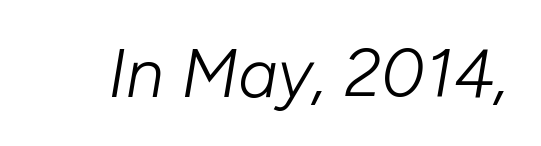
The image shows 68 px light type, italic (leaning right); set normal letter spacing, not underlined; low stroke contrast and a medium x-height.
